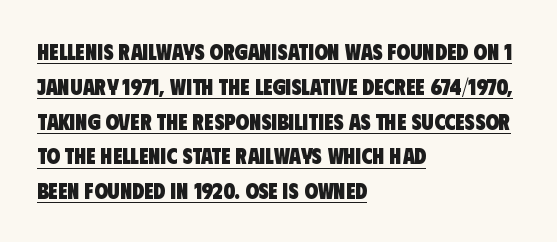
Q: Is the text bold? A: Yes.
Q: Is the text underlined? A: Yes.
Q: How is the paragraph aligned? A: Left-aligned.
Q: Is the spacing between letters normal or unusually wide? A: Normal.
Q: Is the spacing between lines tight, normal or loose? A: Normal.
